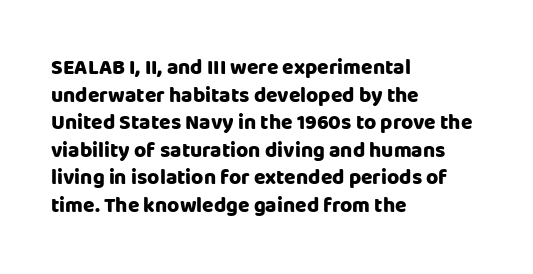
{"italic": "no", "bold": "yes", "underline": "no", "align": "left", "line_spacing": "normal", "line_spacing_ratio": 1.31, "letter_spacing": "normal", "letter_spacing_em": 0.0, "glyph_px": 21}
